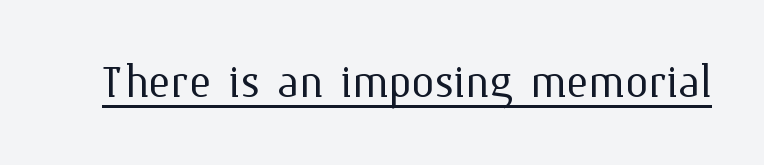
Q: Is the text bold? A: No.
Q: Is the text italic (slanted)? A: No, it is upright.
Q: Is the text underlined? A: Yes.
Q: Is the spacing between letters normal or unusually wide? A: Normal.
Q: Width (condensed, normal, or wide)? A: Normal.
Q: Stroke contrast? A: Medium.
Q: x-height? A: Medium.
Q: Monospaced? A: No.
